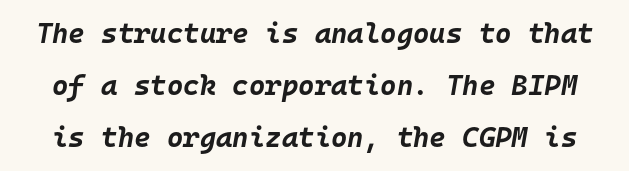
{"italic": "yes", "lean": "right", "slant_degrees": 10, "bold": "yes", "weight": "bold", "width": "normal", "stroke_contrast": "low", "x_height": "large", "monospaced": "yes", "underline": "no", "line_spacing_ratio": 1.85, "letter_spacing": "normal", "letter_spacing_em": 0.0, "glyph_px": 28}
